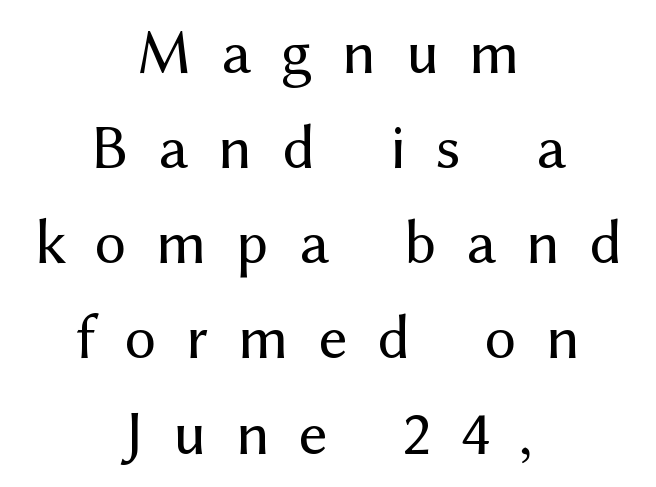
Does the copy run flush right? No — it is centered line by line. Ink coverage per letter is moderate at most. The face used here is a sans, in the tradition of grotesques and geometrics. Posture: straight, roman, zero tilt. A typesetter would call this heavily tracked-out type. Nobody drew a line under any word here.
